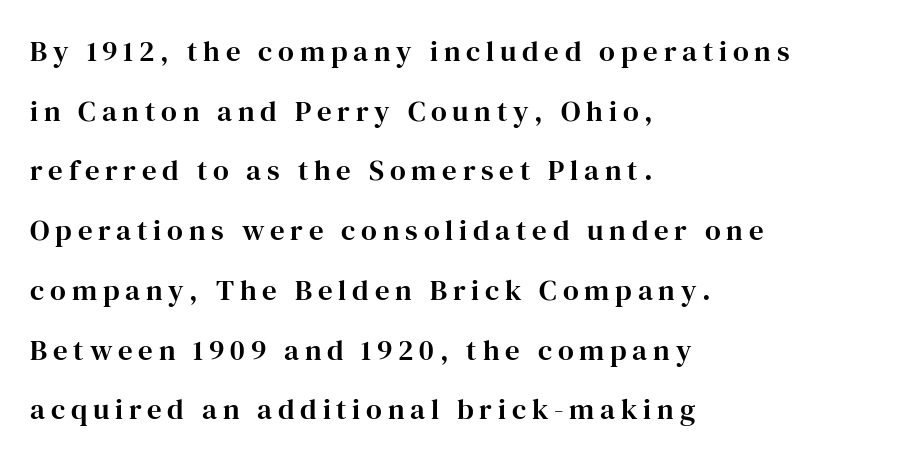
{"serif": "yes", "italic": "no", "width": "normal", "stroke_contrast": "high", "x_height": "medium", "monospaced": "no", "underline": "no", "align": "left", "line_spacing": "loose", "line_spacing_ratio": 2.06, "letter_spacing": "wide", "letter_spacing_em": 0.2, "glyph_px": 29}
